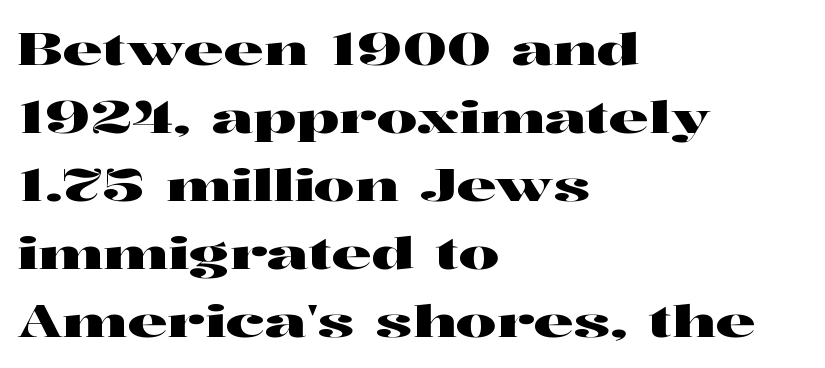
Q: Is the text italic (slanted)? A: No, it is upright.
Q: Is the typeface a serif or a sans-serif typeface? A: Serif.
Q: Is the text underlined? A: No.
Q: How is the paragraph aligned? A: Left-aligned.
Q: Is the spacing between letters normal or unusually wide? A: Normal.
Q: Is the spacing between lines tight, normal or loose? A: Normal.
Q: Width (condensed, normal, or wide)? A: Wide.
Q: Stroke contrast? A: High.
Q: x-height? A: Medium.
Q: Monospaced? A: No.
